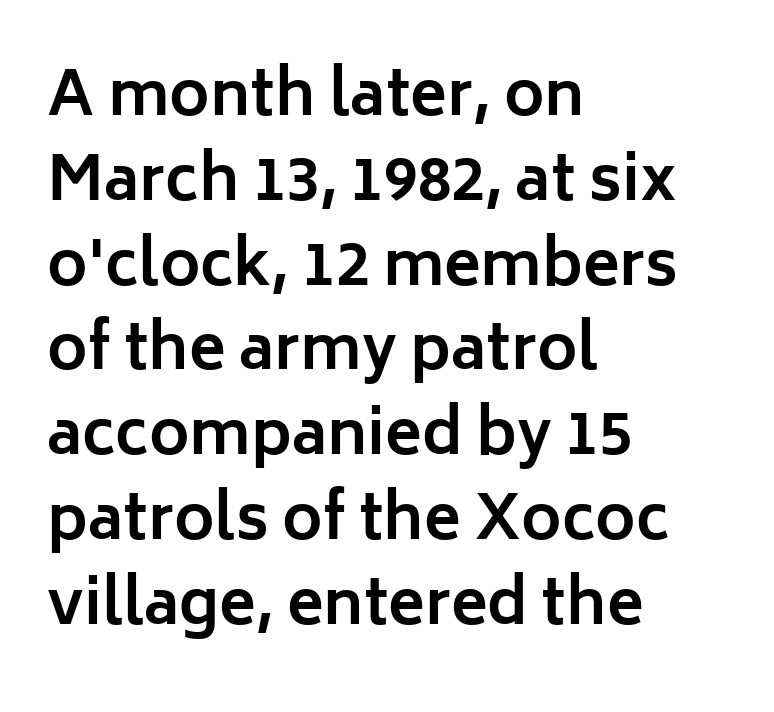
You could call the tracking neutral — neither tight nor loose. The letters advance in unequal steps, a hallmark of proportional type. Is there much room between lines? A standard amount, neither cramped nor airy. How heavy is the stroke? Heavy — this is a bold.
